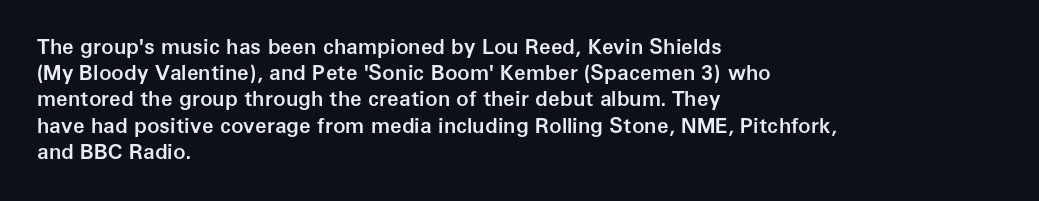
Q: Is the text bold? A: Semi-bold.
Q: Is the text italic (slanted)? A: No, it is upright.
Q: Is the text underlined? A: No.
Q: How is the paragraph aligned? A: Left-aligned.
Q: Is the spacing between letters normal or unusually wide? A: Normal.
Q: Is the spacing between lines tight, normal or loose? A: Normal.
